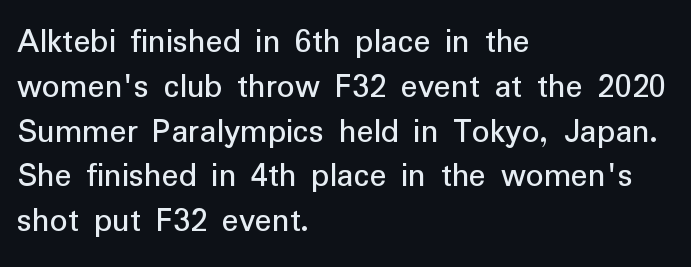
Alignment: flush left. Clear beneath every line of the passage. Posture: straight, roman, zero tilt. This reads as an unemphasized weight, regular at the heaviest. A typesetter would label this face a sans. Honestly, the letter spacing is just normal — you wouldn't notice it.
